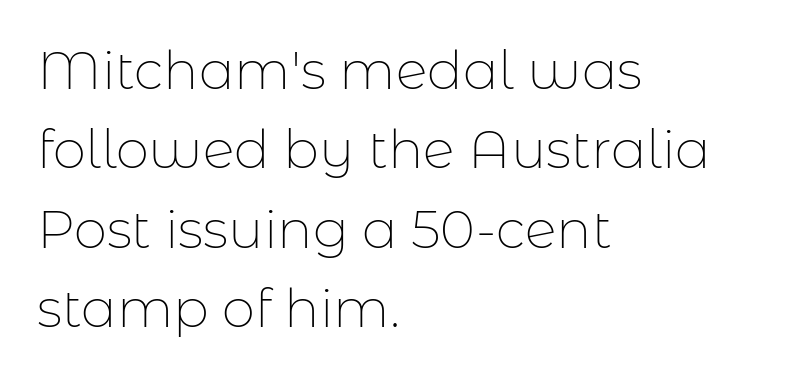
The image shows 53 px thin sans-serif type, upright; set left-aligned, normal line spacing (1.5x), normal letter spacing, not underlined; low stroke contrast and a medium x-height.
